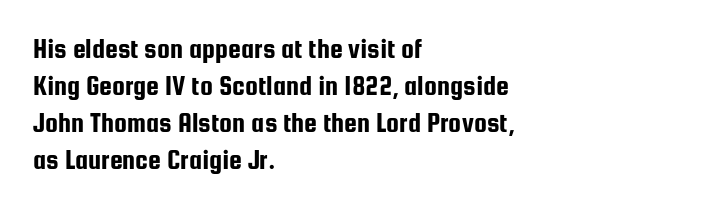
{"serif": "no", "italic": "no", "width": "condensed", "stroke_contrast": "low", "x_height": "medium", "monospaced": "no", "underline": "no", "align": "left", "line_spacing": "normal", "line_spacing_ratio": 1.28, "letter_spacing": "normal", "letter_spacing_em": 0.0, "glyph_px": 29}
